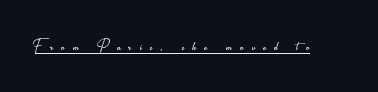
The image shows 21 px text type; set unusually wide letter spacing (+0.39 em), underlined.
